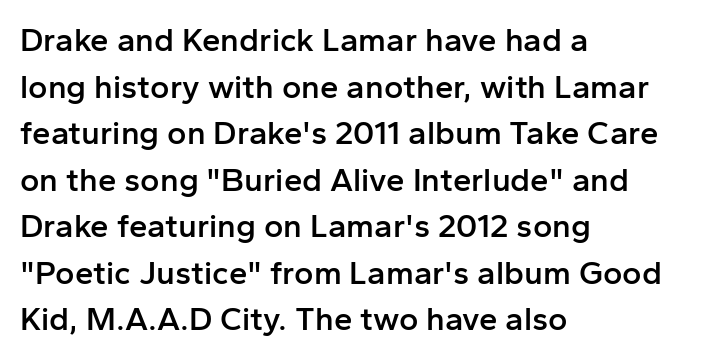
{"serif": "no", "italic": "no", "bold": "semi", "weight": "semibold", "width": "normal", "stroke_contrast": "low", "x_height": "medium", "monospaced": "no", "underline": "no", "align": "left", "line_spacing": "normal", "line_spacing_ratio": 1.41, "letter_spacing": "normal", "letter_spacing_em": 0.0, "glyph_px": 33}
